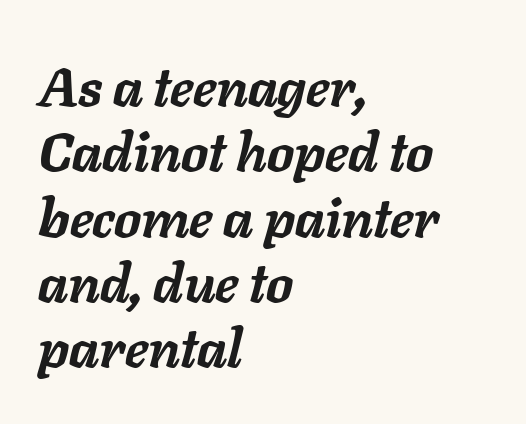
Default kerning and tracking; the words read as compact shapes. No word sits above an underline. The face used here is proportionally spaced, like ordinary book or web type. The ragged edge is on the right, which tells us the setting is flush left.
